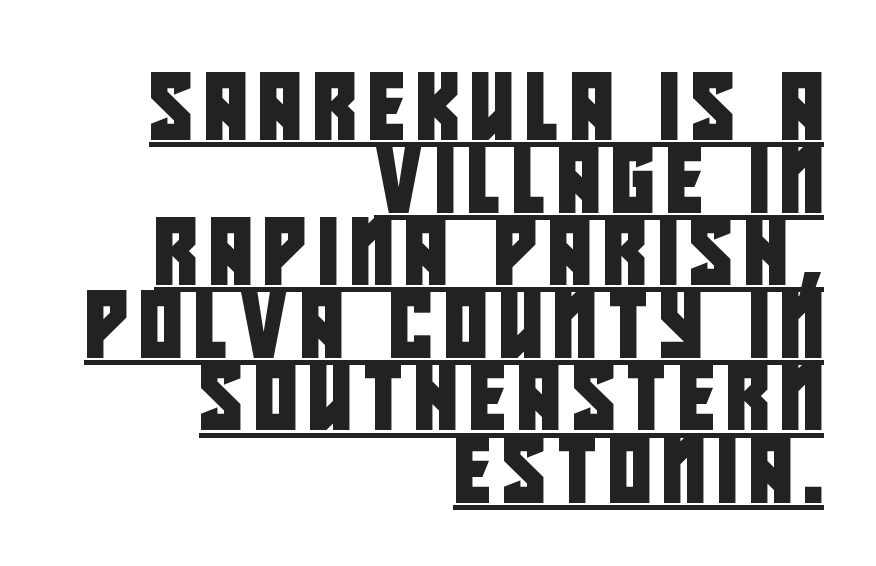
The image shows 66 px condensed sans-serif type; set right-aligned, tight line spacing (1.1x), underlined; low stroke contrast and a large x-height.
